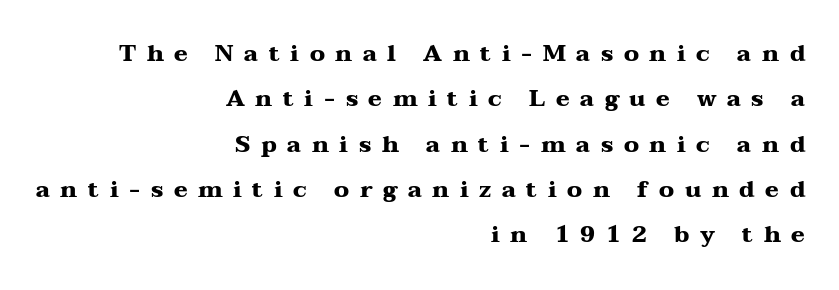
{"italic": "no", "bold": "yes", "underline": "no", "align": "right", "line_spacing": "loose", "line_spacing_ratio": 1.97, "letter_spacing": "wide", "letter_spacing_em": 0.46, "glyph_px": 23}
